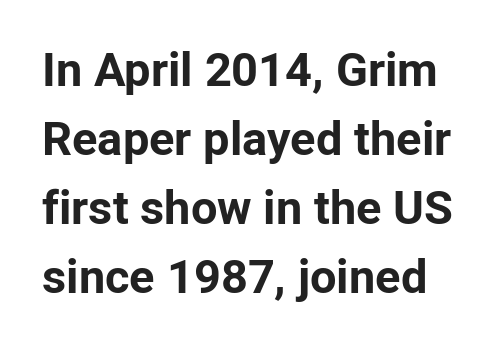
{"serif": "no", "italic": "no", "bold": "yes", "weight": "bold", "width": "normal", "stroke_contrast": "low", "x_height": "medium", "monospaced": "no", "underline": "no", "line_spacing": "normal", "line_spacing_ratio": 1.47, "letter_spacing": "normal", "letter_spacing_em": 0.0, "glyph_px": 47}
